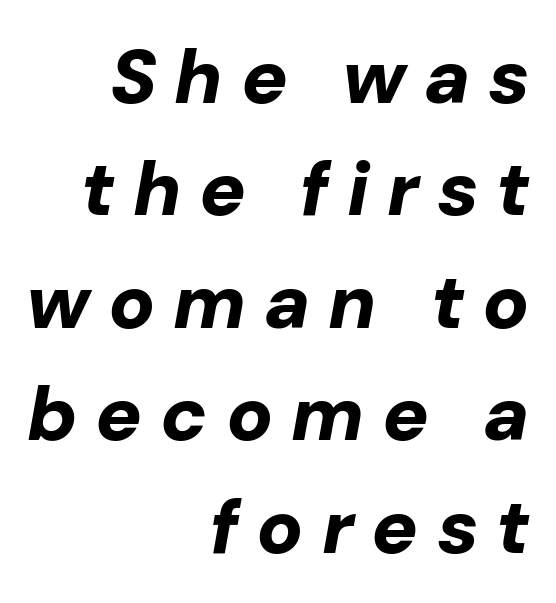
Q: Is the text bold? A: Yes.
Q: Is the text italic (slanted)? A: Yes, it leans right by about 10 degrees.
Q: Is the text underlined? A: No.
Q: How is the paragraph aligned? A: Right-aligned.
Q: Is the spacing between letters normal or unusually wide? A: Unusually wide.
Q: Is the spacing between lines tight, normal or loose? A: Normal.
Q: Width (condensed, normal, or wide)? A: Normal.
Q: Stroke contrast? A: Low.
Q: x-height? A: Medium.
Q: Monospaced? A: No.
